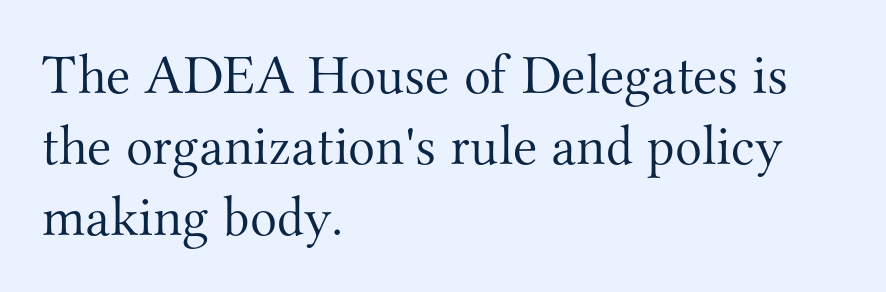
Q: Is the text bold? A: No.
Q: Is the text italic (slanted)? A: No, it is upright.
Q: Is the typeface a serif or a sans-serif typeface? A: Serif.
Q: Is the text underlined? A: No.
Q: How is the paragraph aligned? A: Left-aligned.
Q: Is the spacing between letters normal or unusually wide? A: Normal.
Q: Is the spacing between lines tight, normal or loose? A: Normal.
Q: Width (condensed, normal, or wide)? A: Normal.
Q: Stroke contrast? A: Medium.
Q: x-height? A: Small.
Q: Monospaced? A: No.
